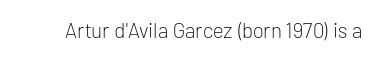
Q: Is the text bold? A: No.
Q: Is the text italic (slanted)? A: No, it is upright.
Q: Is the text underlined? A: No.
Q: Is the spacing between letters normal or unusually wide? A: Normal.
